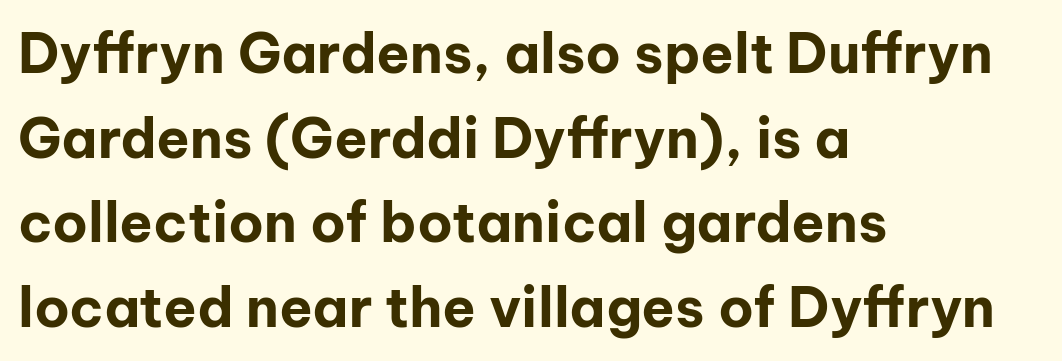
{"serif": "no", "italic": "no", "bold": "yes", "weight": "bold", "width": "normal", "stroke_contrast": "low", "x_height": "medium", "monospaced": "no", "underline": "no", "align": "left", "line_spacing": "normal", "line_spacing_ratio": 1.54, "letter_spacing": "normal", "letter_spacing_em": 0.0, "glyph_px": 55}
